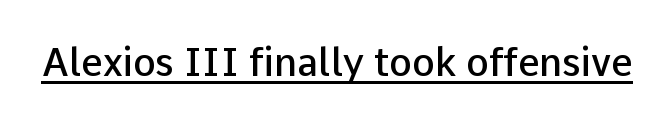
The image shows 38 px semibold sans-serif type, upright; set normal letter spacing, underlined; low stroke contrast and a medium x-height.
